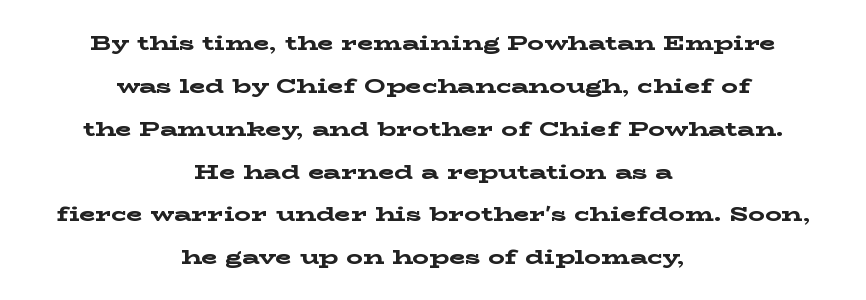
Compared with a flush-left layout, this one balances lines on the center instead. Strong, thick strokes mark this as bold type. Look at the tracking — it's just the regular setting, nothing added. The lettering holds an erect, upright posture throughout. Vertical spacing — loose.
